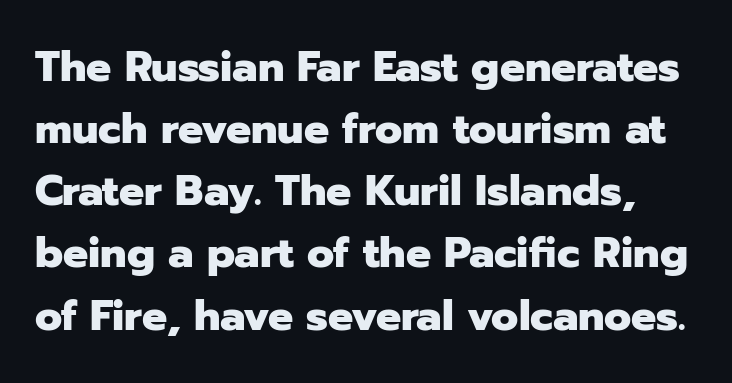
Here the designer chose a conventional face with non-uniform glyph widths. These lines were composed using upright roman letters. Each word holds together tightly as a unit, with standard inter-letter gaps. Bold? Absolutely — the strokes are thick and heavy. The specimen omits any rule beneath the text block's lines.
